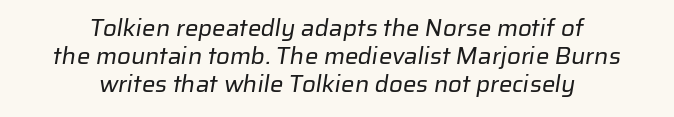
{"bold": "no", "underline": "no", "align": "center", "line_spacing_ratio": 1.17, "letter_spacing": "normal", "letter_spacing_em": 0.0, "glyph_px": 24}
